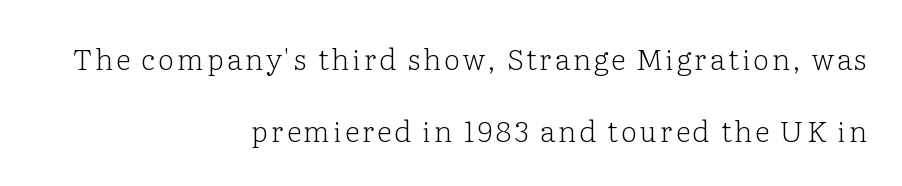
The image shows 29 px light serif type, upright; set right-aligned, loose line spacing (2.47x), not underlined; low stroke contrast and a medium x-height.
